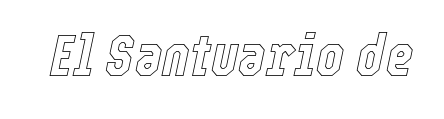
Q: Is the text italic (slanted)? A: Yes, it leans right by about 12 degrees.
Q: Is the text underlined? A: No.
Q: Is the spacing between letters normal or unusually wide? A: Normal.
Q: Width (condensed, normal, or wide)? A: Condensed.
Q: x-height? A: Medium.
Q: Monospaced? A: No.
